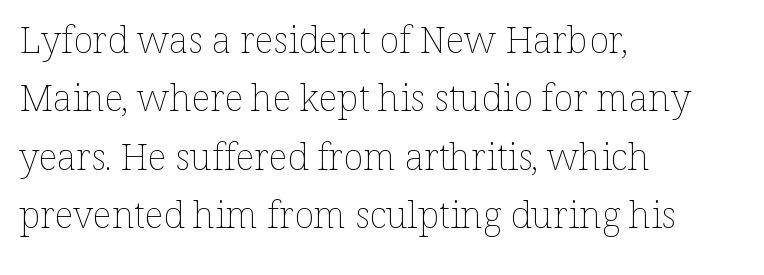
All the whitespace from short lines collects on the right. Observe the ordinary spacing: letters are neighbours, not strangers. Bare-footed words on every line. This block has exactly the height ordinary leading produces. Heft: none added — not bold.
